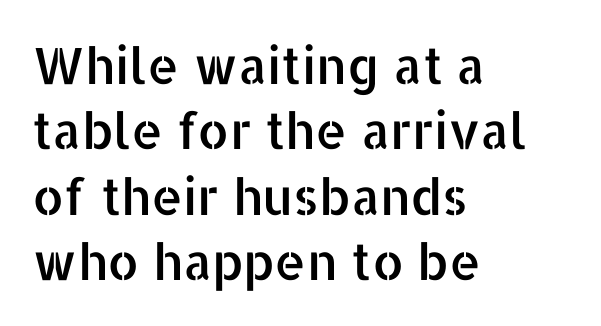
{"serif": "no", "italic": "no", "width": "normal", "stroke_contrast": "low", "x_height": "medium", "monospaced": "no", "underline": "no", "align": "left", "line_spacing": "normal", "line_spacing_ratio": 1.31, "letter_spacing": "normal", "letter_spacing_em": 0.0, "glyph_px": 50}
